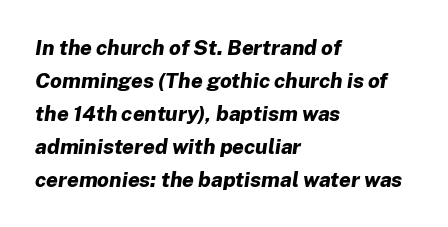
{"italic": "yes", "lean": "right", "slant_degrees": 8, "bold": "yes", "underline": "no", "align": "left", "line_spacing": "normal", "line_spacing_ratio": 1.57, "letter_spacing": "normal", "letter_spacing_em": 0.0, "glyph_px": 21}
